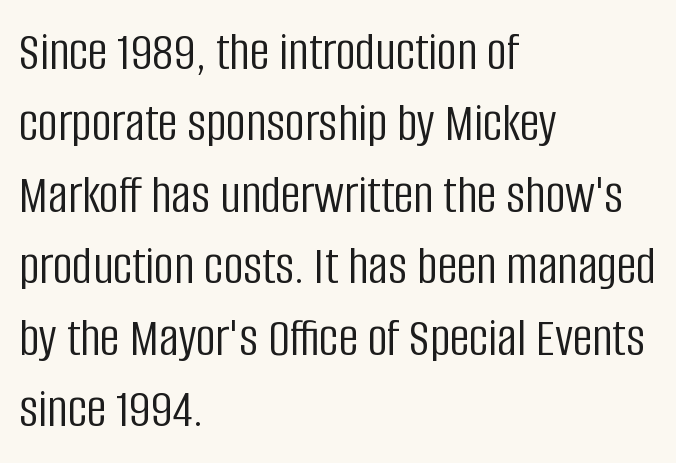
I'd call this a sans setting — the letters go barefoot. Every row of glyphs begins at an identical x-position on the left. These lines are rendered in a variable-pitch font. Just letters on the line, the space beneath them empty. Tracking value appears to be zero — textbook default spacing. Ordinary non-slanted type is in use.
